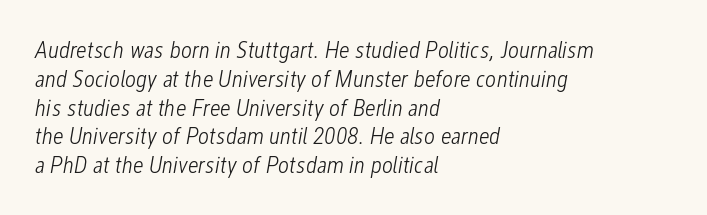
Q: Is the text bold? A: No.
Q: Is the text italic (slanted)? A: Yes, it leans right by about 12 degrees.
Q: Is the text underlined? A: No.
Q: How is the paragraph aligned? A: Left-aligned.
Q: Is the spacing between letters normal or unusually wide? A: Normal.
